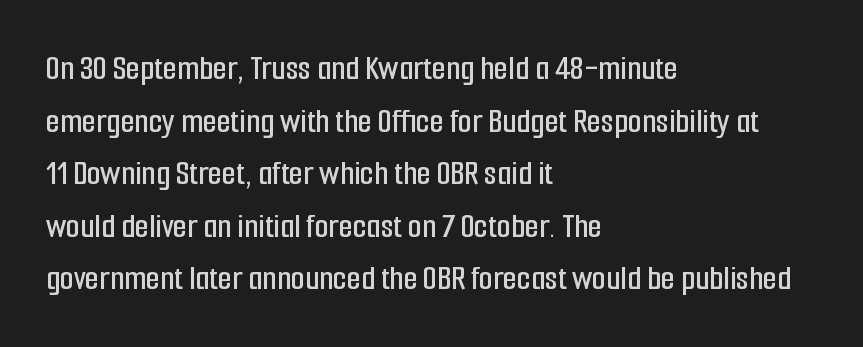
The image shows 36 px condensed sans-serif type, upright; set left-aligned, normal line spacing (1.46x), normal letter spacing, not underlined; low stroke contrast and a medium x-height.
